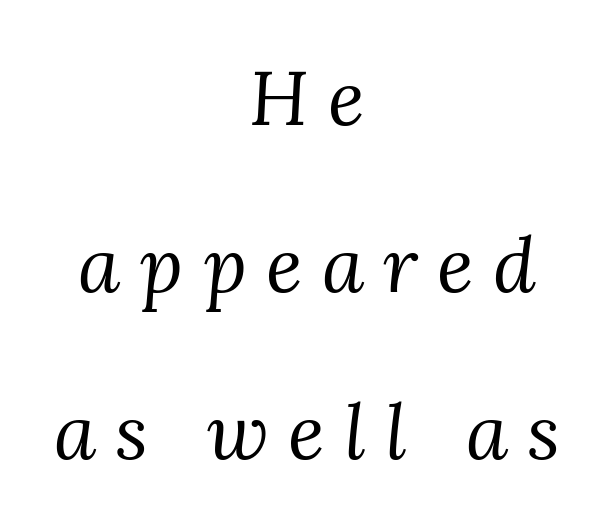
No word sits above an underline. Short note: letters widely spaced. Weight: in the light-to-regular range. Looks like regular typesetting: each glyph gets only the width it needs. Widely set lines give the paragraph a tall, airy silhouette.
